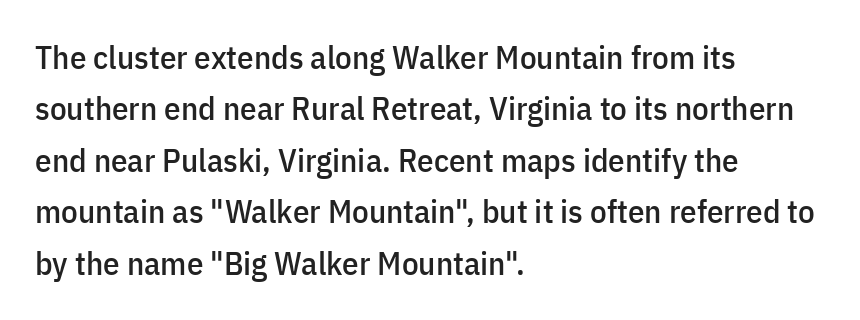
{"serif": "no", "italic": "no", "width": "condensed", "stroke_contrast": "low", "x_height": "medium", "monospaced": "no", "underline": "no", "align": "left", "line_spacing": "normal", "line_spacing_ratio": 1.56, "letter_spacing": "normal", "letter_spacing_em": 0.0, "glyph_px": 33}
